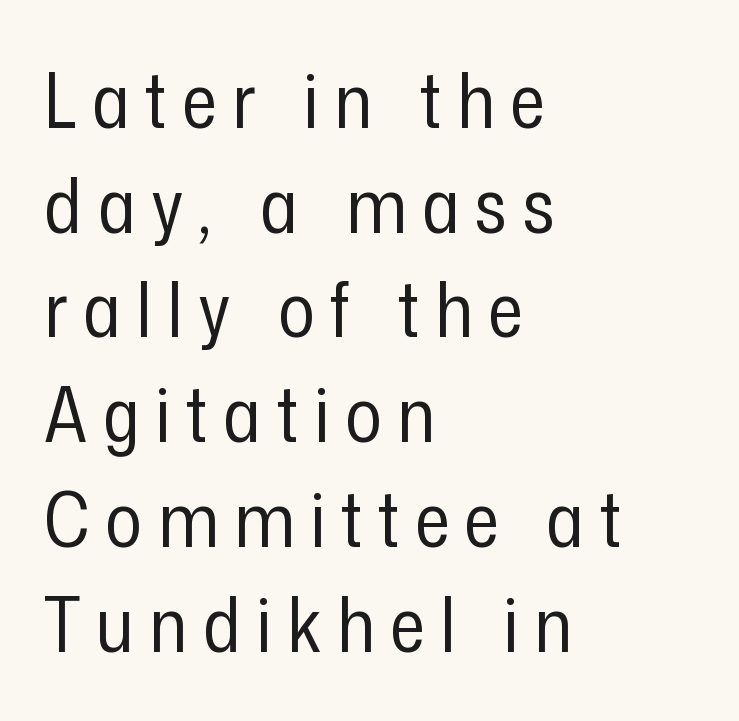
The image shows 77 px regular-weight, condensed sans-serif type, upright; set left-aligned, normal line spacing (1.36x), unusually wide letter spacing (+0.2 em), not underlined; low stroke contrast and a medium x-height.
